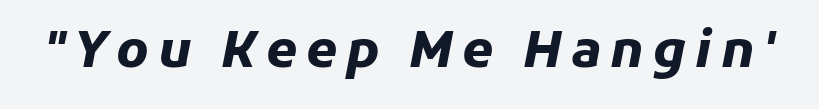
{"italic": "yes", "lean": "right", "slant_degrees": 11, "bold": "yes", "weight": "heavy", "width": "normal", "stroke_contrast": "low", "x_height": "medium", "monospaced": "no", "underline": "no", "glyph_px": 50}
